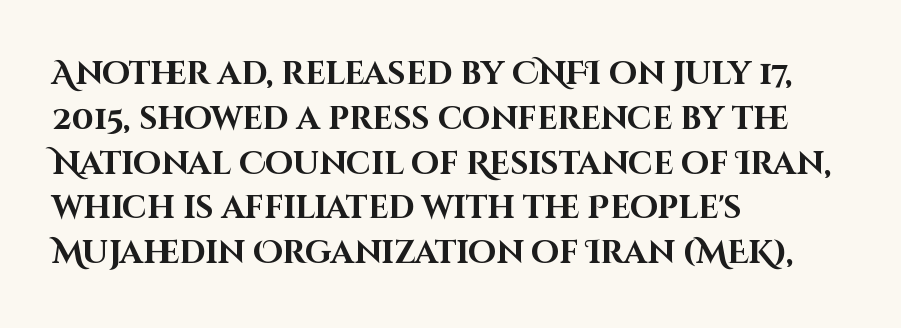
Notice how thick the strokes are: this is what a full bold looks like. Vertically, the passage feels balanced, rows spaced as you'd expect. Letter spacing: default. Compared with a centered layout, this one pins lines to the left instead.
